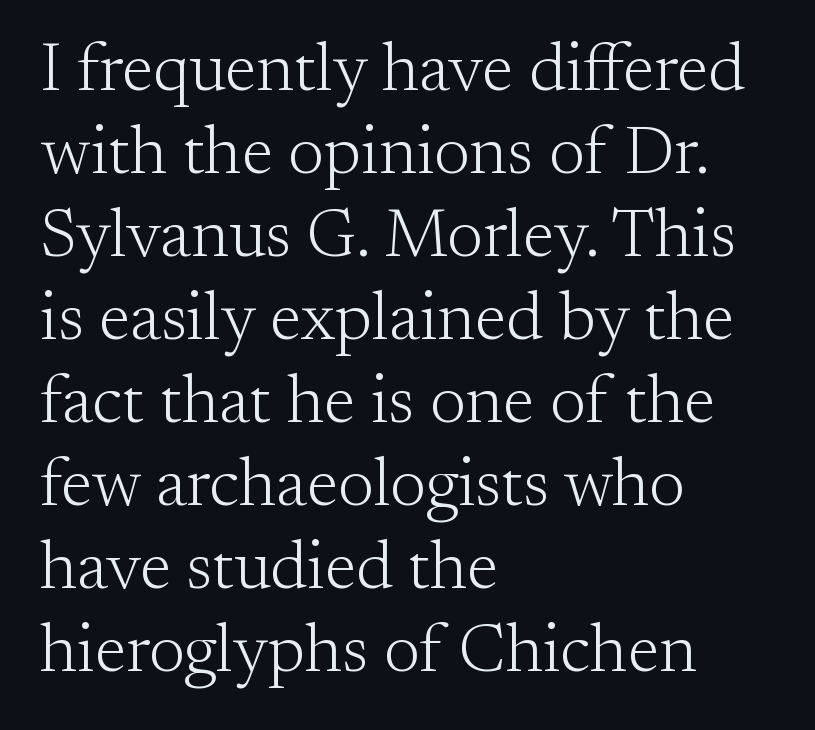
Q: Is the text bold? A: No.
Q: Is the text italic (slanted)? A: No, it is upright.
Q: Is the typeface a serif or a sans-serif typeface? A: Serif.
Q: Is the text underlined? A: No.
Q: How is the paragraph aligned? A: Left-aligned.
Q: Is the spacing between letters normal or unusually wide? A: Normal.
Q: Width (condensed, normal, or wide)? A: Normal.
Q: Stroke contrast? A: Medium.
Q: x-height? A: Small.
Q: Monospaced? A: No.
